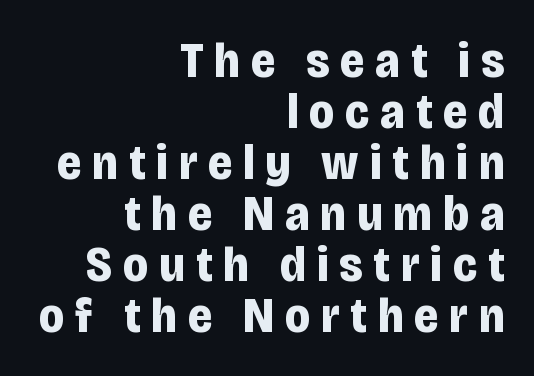
{"serif": "no", "italic": "no", "bold": "yes", "weight": "bold", "width": "condensed", "stroke_contrast": "low", "x_height": "large", "monospaced": "no", "underline": "no", "align": "right", "line_spacing": "tight", "line_spacing_ratio": 1.02, "letter_spacing": "wide", "letter_spacing_em": 0.22, "glyph_px": 50}
